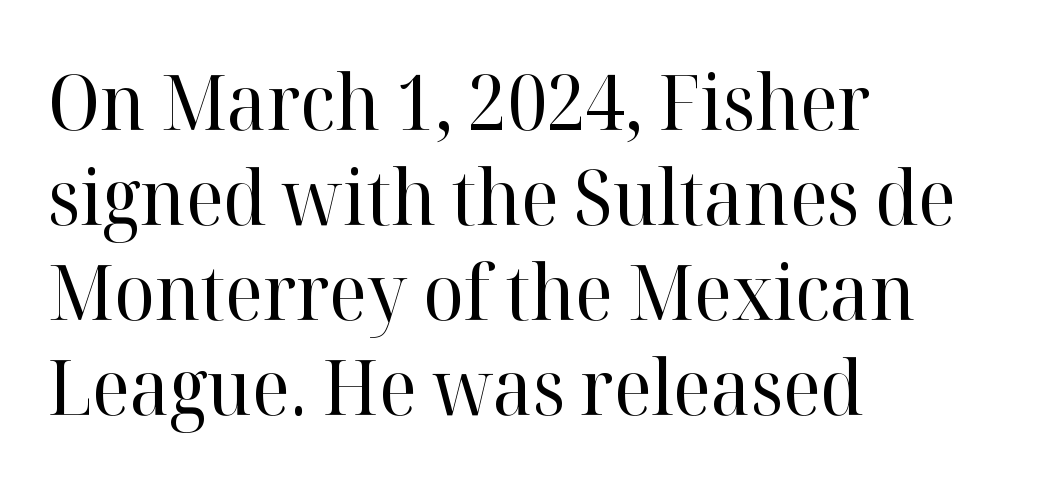
{"serif": "yes", "italic": "no", "bold": "no", "weight": "regular", "width": "normal", "stroke_contrast": "high", "x_height": "medium", "monospaced": "no", "underline": "no", "align": "left", "line_spacing": "normal", "line_spacing_ratio": 1.25, "letter_spacing": "normal", "letter_spacing_em": 0.0, "glyph_px": 76}
